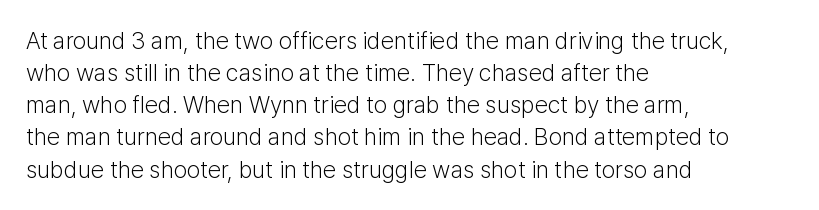
{"italic": "no", "bold": "no", "underline": "no", "align": "left", "line_spacing": "normal", "line_spacing_ratio": 1.34, "letter_spacing": "normal", "letter_spacing_em": 0.0, "glyph_px": 24}
